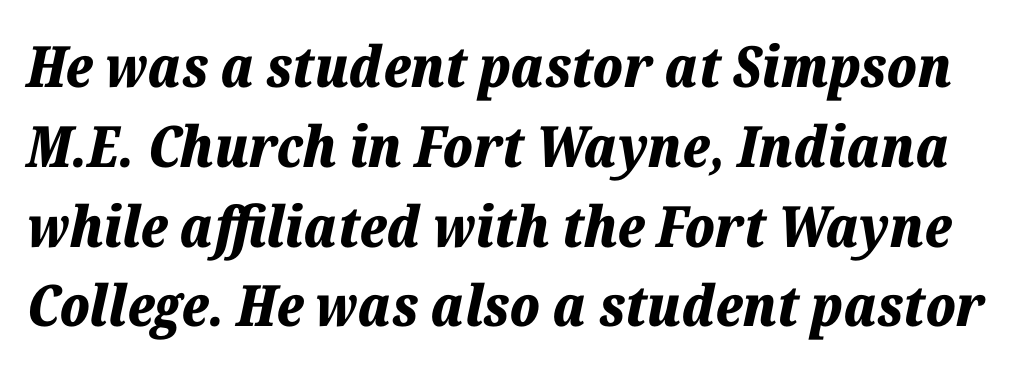
{"italic": "yes", "lean": "right", "slant_degrees": 12, "bold": "yes", "weight": "bold", "width": "normal", "stroke_contrast": "low", "x_height": "medium", "monospaced": "no", "underline": "no", "line_spacing": "normal", "line_spacing_ratio": 1.4, "letter_spacing": "normal", "letter_spacing_em": 0.0, "glyph_px": 57}
